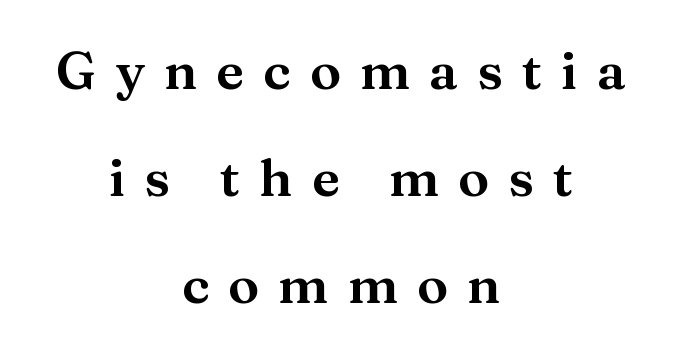
In terms of letterspacing, this is a distinctly airy, spread setting. Compared with typical paragraphs, the rows here are farther apart. Letterform terminals end in serifs throughout the passage. Posture: upright roman.
